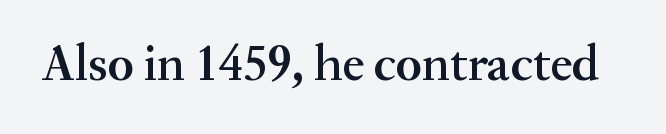
The image shows 51 px semibold serif type, upright; set normal letter spacing, not underlined; medium stroke contrast and a small x-height.
